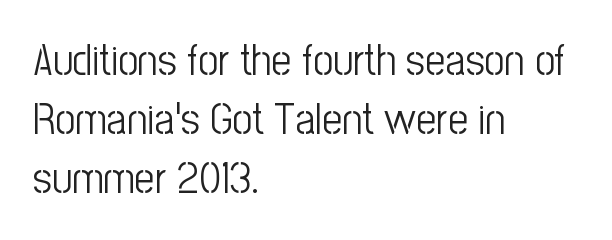
{"serif": "no", "italic": "no", "bold": "no", "weight": "light", "width": "condensed", "stroke_contrast": "low", "x_height": "medium", "monospaced": "no", "underline": "no", "align": "left", "line_spacing": "normal", "line_spacing_ratio": 1.34, "letter_spacing": "normal", "letter_spacing_em": 0.0, "glyph_px": 44}
